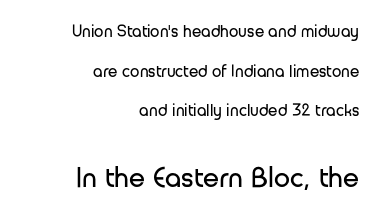
Q: Is the text bold? A: No.
Q: Is the text italic (slanted)? A: No, it is upright.
Q: Is the typeface a serif or a sans-serif typeface? A: Sans-serif.
Q: Is the text underlined? A: No.
Q: How is the paragraph aligned? A: Right-aligned.
Q: Is the spacing between letters normal or unusually wide? A: Normal.
Q: Is the spacing between lines tight, normal or loose? A: Loose.
Q: Which block of text is set in a larger size, the first (top) or the second (bottom)? A: The second (bottom) one.
Q: Width (condensed, normal, or wide)? A: Normal.
Q: Stroke contrast? A: Low.
Q: x-height? A: Medium.
Q: Monospaced? A: No.
